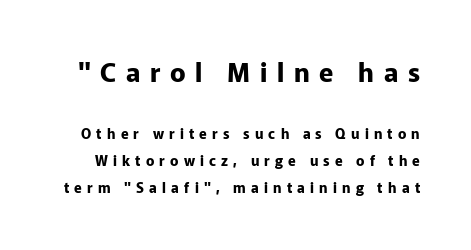
Q: Is the text bold? A: Yes.
Q: Is the text italic (slanted)? A: No, it is upright.
Q: Is the text underlined? A: No.
Q: Is the spacing between letters normal or unusually wide? A: Unusually wide.
Q: Is the spacing between lines tight, normal or loose? A: Loose.
Q: Which block of text is set in a larger size, the first (top) or the second (bottom)? A: The first (top) one.
